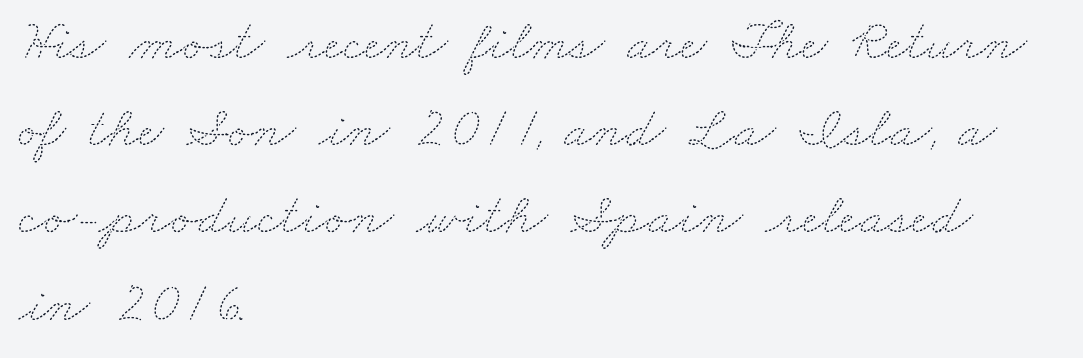
The image shows 57 px thin, wide type; set left-aligned, normal line spacing (1.53x), normal letter spacing, not underlined; medium stroke contrast and a small x-height.
